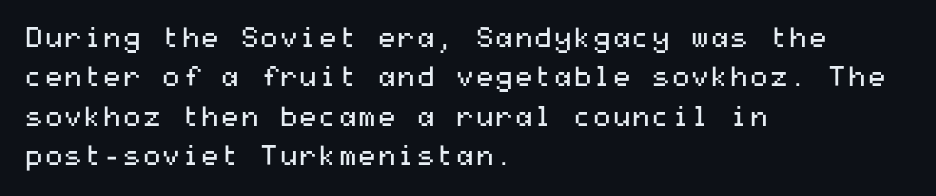
The image shows 28 px regular-weight, wide sans-serif type, upright; set left-aligned, normal line spacing (1.41x), normal letter spacing, not underlined; medium stroke contrast and a medium x-height.
